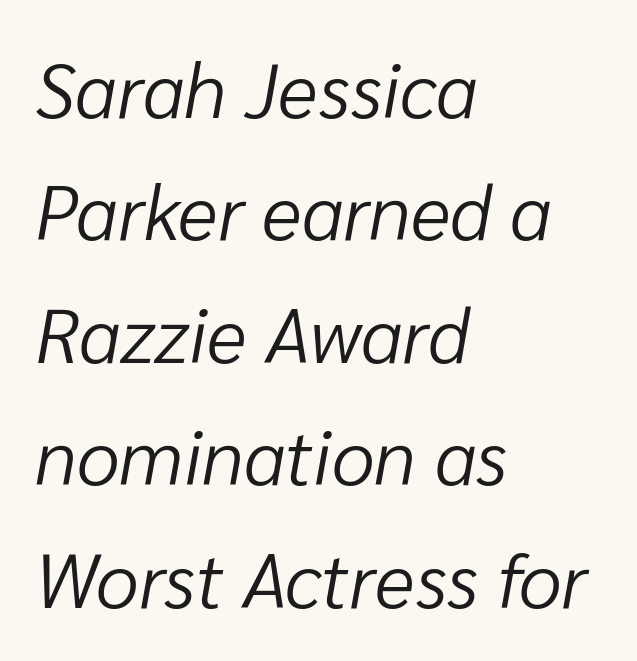
{"italic": "yes", "lean": "right", "slant_degrees": 10, "bold": "no", "weight": "light", "width": "normal", "stroke_contrast": "low", "x_height": "medium", "monospaced": "no", "underline": "no", "align": "left", "line_spacing": "normal", "line_spacing_ratio": 1.59, "letter_spacing": "normal", "letter_spacing_em": 0.0, "glyph_px": 77}
